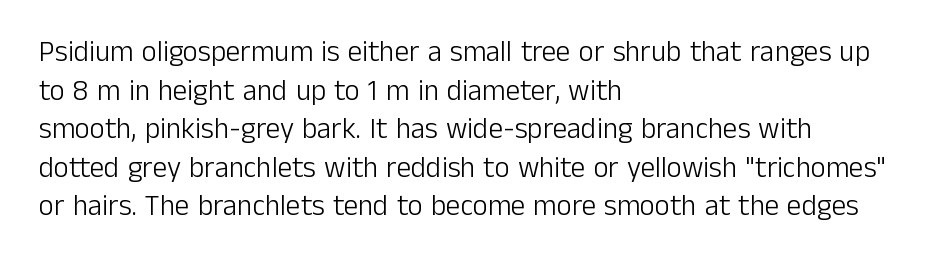
The image shows 29 px light sans-serif type, upright; set left-aligned, normal line spacing (1.33x), normal letter spacing, not underlined; low stroke contrast and a medium x-height.
